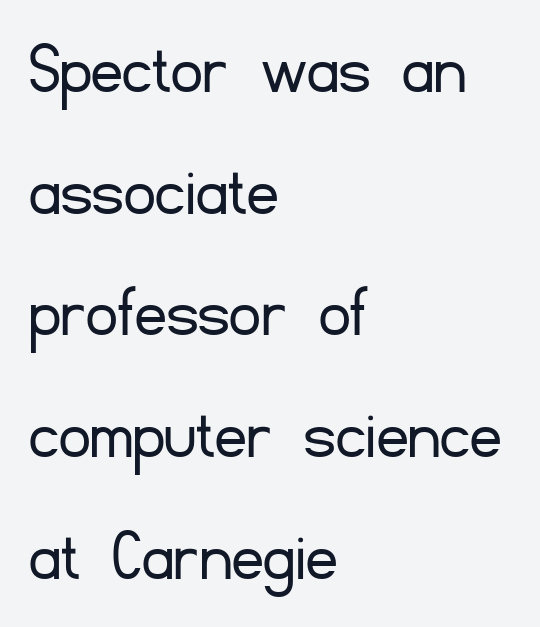
Italic? Not at all — the glyphs are vertical. The gaps between neighbouring characters are ordinary and unremarkable. In terms of letterform style, serifs are entirely absent. Spacing verdict: proportional, widths tailored to each character. The strokes carry an ordinary text weight at most.
